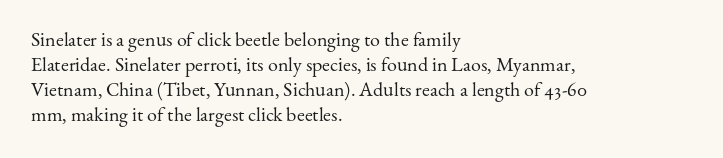
Q: Is the text bold? A: No.
Q: Is the text italic (slanted)? A: No, it is upright.
Q: Is the text underlined? A: No.
Q: How is the paragraph aligned? A: Left-aligned.
Q: Is the spacing between letters normal or unusually wide? A: Normal.
Q: Is the spacing between lines tight, normal or loose? A: Normal.
